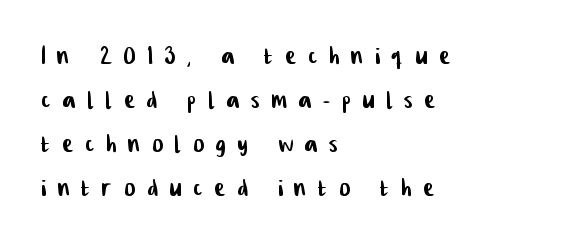
Q: Is the typeface a serif or a sans-serif typeface? A: Sans-serif.
Q: Is the text underlined? A: No.
Q: How is the paragraph aligned? A: Left-aligned.
Q: Is the spacing between letters normal or unusually wide? A: Unusually wide.
Q: Is the spacing between lines tight, normal or loose? A: Normal.
Q: Width (condensed, normal, or wide)? A: Condensed.
Q: Stroke contrast? A: Low.
Q: x-height? A: Medium.
Q: Monospaced? A: No.
